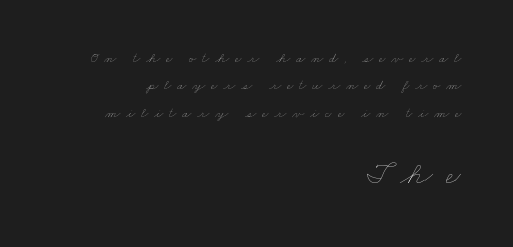
The specimen omits any rule beneath the text block's lines. The face used here is proportionally spaced, like ordinary book or web type. Compared with a flush-left layout, this one pins lines to the opposite, right side. In this sample the second text group is rendered at the bigger scale. Successive baselines arrive slowly, with a big drop between each. Tracking here is generous; glyphs stand well apart from one another.
